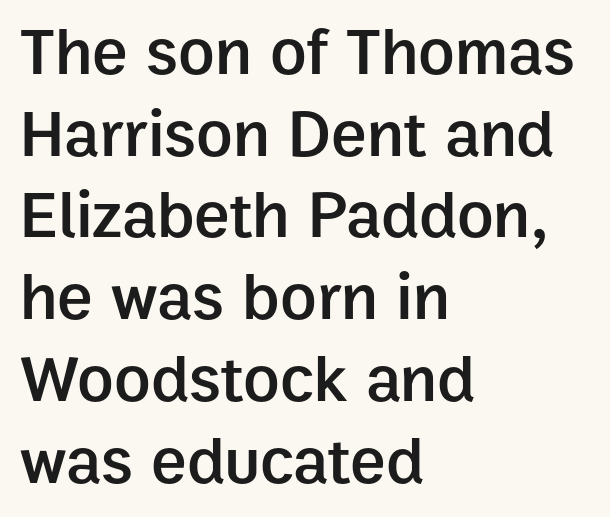
Q: Is the text bold? A: Semi-bold.
Q: Is the text italic (slanted)? A: No, it is upright.
Q: Is the typeface a serif or a sans-serif typeface? A: Sans-serif.
Q: Is the text underlined? A: No.
Q: How is the paragraph aligned? A: Left-aligned.
Q: Is the spacing between letters normal or unusually wide? A: Normal.
Q: Width (condensed, normal, or wide)? A: Normal.
Q: Stroke contrast? A: Low.
Q: x-height? A: Medium.
Q: Monospaced? A: No.
